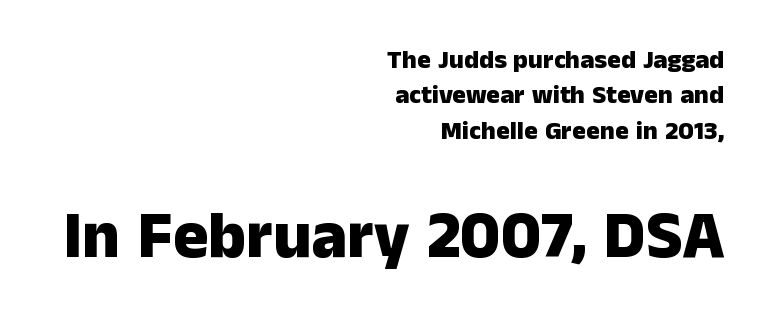
Q: Is the text bold? A: Yes.
Q: Is the text italic (slanted)? A: No, it is upright.
Q: Is the typeface a serif or a sans-serif typeface? A: Sans-serif.
Q: Is the text underlined? A: No.
Q: How is the paragraph aligned? A: Right-aligned.
Q: Is the spacing between letters normal or unusually wide? A: Normal.
Q: Is the spacing between lines tight, normal or loose? A: Normal.
Q: Which block of text is set in a larger size, the first (top) or the second (bottom)? A: The second (bottom) one.
Q: Width (condensed, normal, or wide)? A: Normal.
Q: Stroke contrast? A: Low.
Q: x-height? A: Medium.
Q: Monospaced? A: No.
